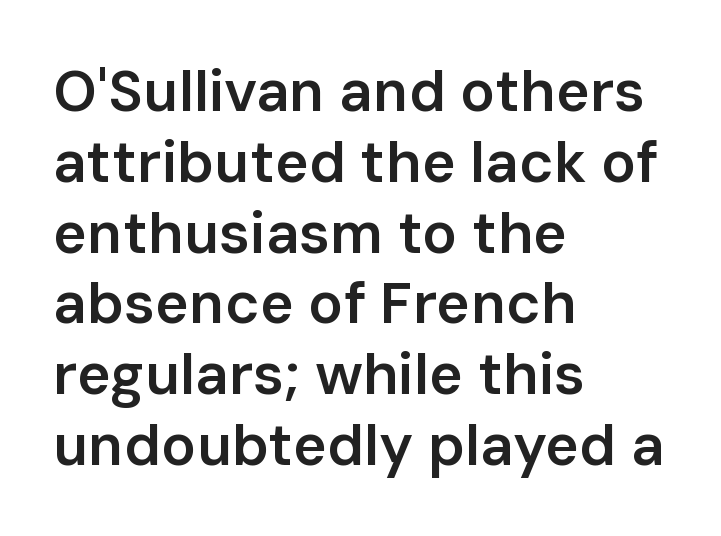
Q: Is the text bold? A: Semi-bold.
Q: Is the text italic (slanted)? A: No, it is upright.
Q: Is the typeface a serif or a sans-serif typeface? A: Sans-serif.
Q: Is the text underlined? A: No.
Q: How is the paragraph aligned? A: Left-aligned.
Q: Is the spacing between letters normal or unusually wide? A: Normal.
Q: Width (condensed, normal, or wide)? A: Normal.
Q: Stroke contrast? A: Low.
Q: x-height? A: Medium.
Q: Monospaced? A: No.
